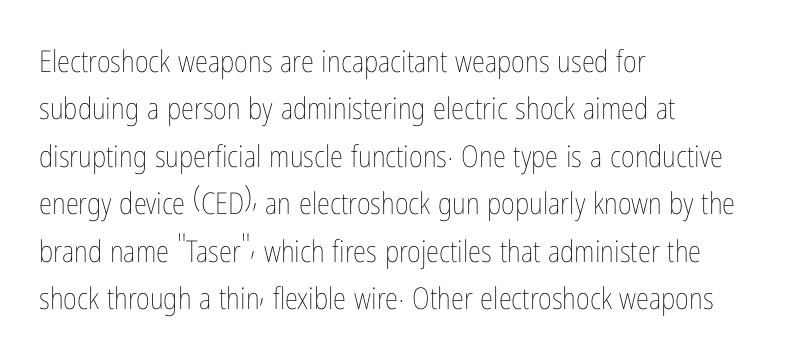
Q: Is the text bold? A: No.
Q: Is the text italic (slanted)? A: No, it is upright.
Q: Is the text underlined? A: No.
Q: How is the paragraph aligned? A: Left-aligned.
Q: Is the spacing between letters normal or unusually wide? A: Normal.
Q: Is the spacing between lines tight, normal or loose? A: Normal.
Q: Width (condensed, normal, or wide)? A: Condensed.
Q: Stroke contrast? A: Low.
Q: x-height? A: Medium.
Q: Monospaced? A: No.
